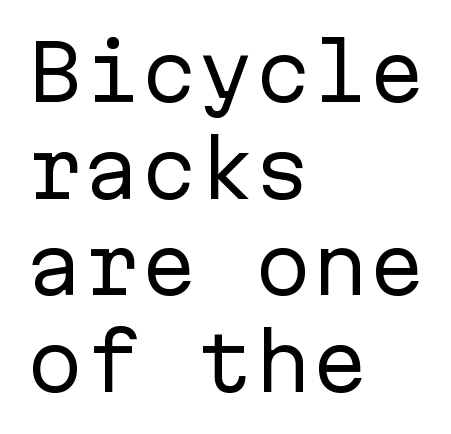
{"serif": "no", "italic": "no", "bold": "no", "weight": "regular", "width": "normal", "stroke_contrast": "low", "x_height": "medium", "monospaced": "yes", "underline": "no", "align": "left", "line_spacing": "normal", "line_spacing_ratio": 1.27, "letter_spacing": "normal", "letter_spacing_em": 0.0, "glyph_px": 76}
